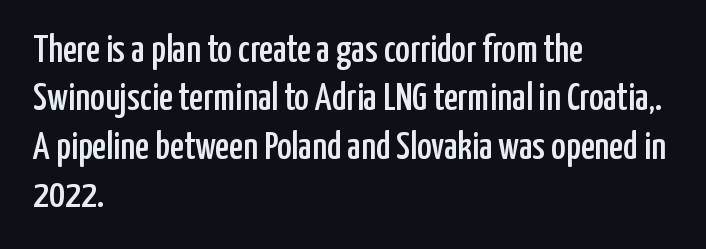
Spacing between characters is what you'd get straight out of the box. Posture: upright roman. Does the type have serifs? No, each stem ends abruptly. Character widths vary here, with narrow letters taking less room than wide ones.
